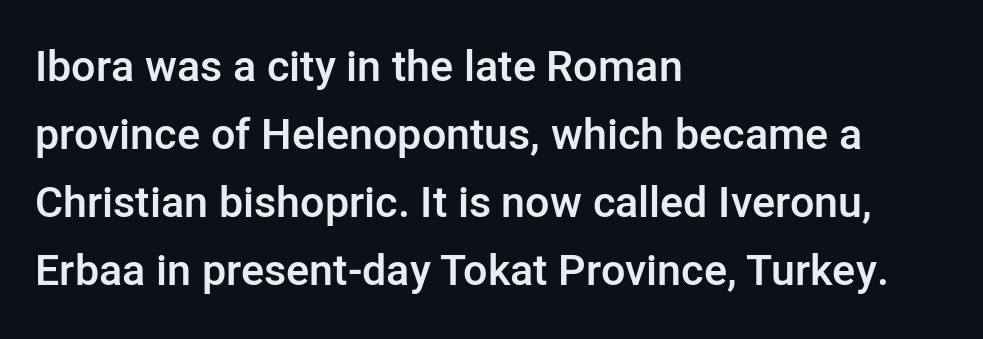
You could not count columns in this text — the font is proportionally spaced. Nobody touched the tracking dial on this one. Its strokes are somewhat broadened, the hallmark of semibold type. Where is the straight margin? On the left. Is there much room between lines? A standard amount, neither cramped nor airy.
